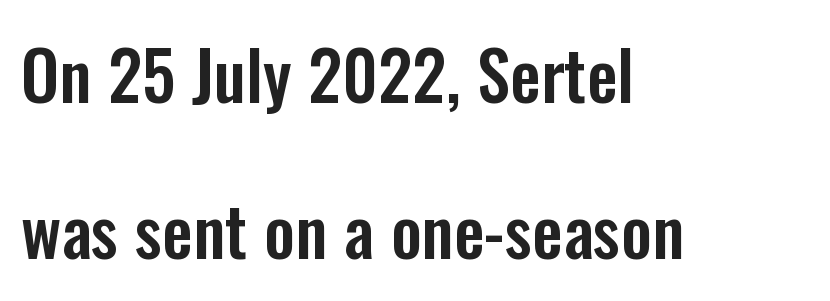
Quick note: underline off. This is sans-serif lettering, the kind often seen on screens and signage. The space between consecutive lines is lavish. Designer's note — italics off, roman on. Short note: letters normally spaced. The typesetter chose a ragged-right arrangement here.
